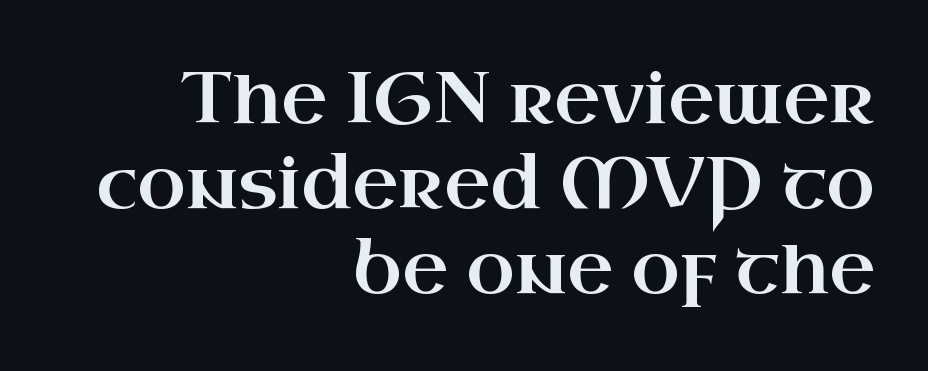
Q: Is the text italic (slanted)? A: No, it is upright.
Q: Is the typeface a serif or a sans-serif typeface? A: Serif.
Q: Is the text underlined? A: No.
Q: How is the paragraph aligned? A: Right-aligned.
Q: Is the spacing between letters normal or unusually wide? A: Normal.
Q: Width (condensed, normal, or wide)? A: Wide.
Q: Stroke contrast? A: High.
Q: x-height? A: Small.
Q: Monospaced? A: No.
